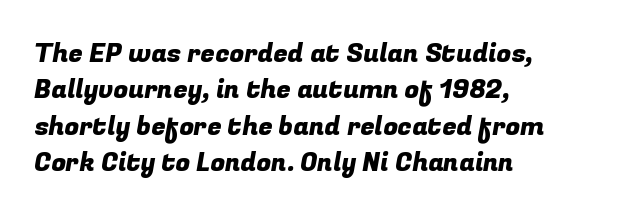
Descenders are the only things crossing below the line. The space between consecutive lines is moderate. Reading down the block, your eye returns to a fixed left position each line. Look at the tracking — it's just the regular setting, nothing added.
